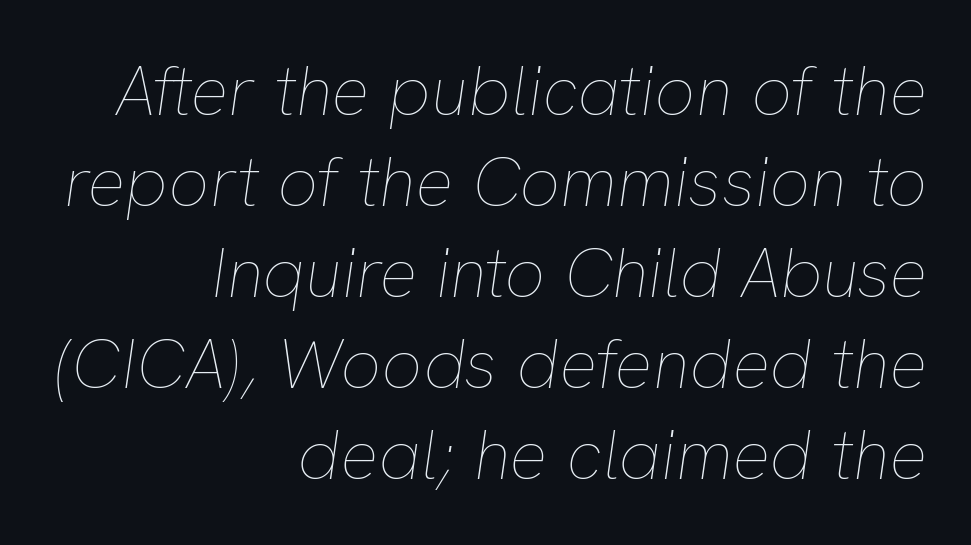
The image shows 71 px thin type, italic (leaning right); set right-aligned, normal line spacing (1.28x), normal letter spacing, not underlined; low stroke contrast and a medium x-height.
